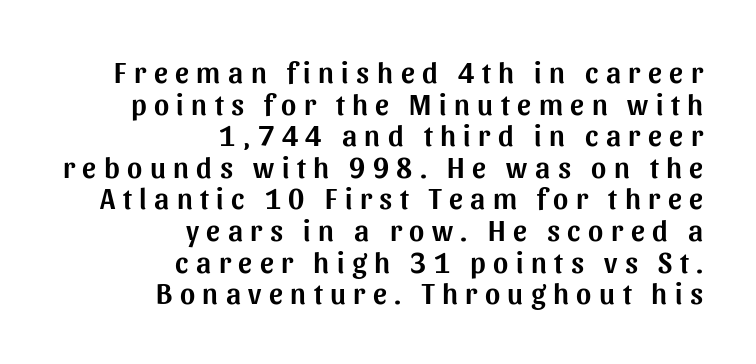
{"serif": "no", "italic": "no", "width": "normal", "stroke_contrast": "medium", "x_height": "medium", "monospaced": "no", "underline": "no", "align": "right", "line_spacing": "tight", "line_spacing_ratio": 1.09, "letter_spacing": "wide", "letter_spacing_em": 0.26, "glyph_px": 29}
